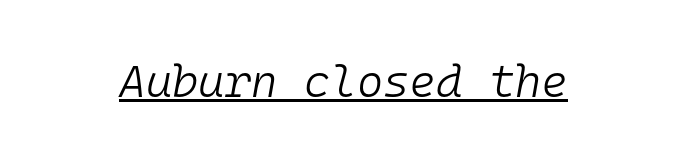
Honestly, the underline is the first thing you notice here. What stands out about the letter spacing? Nothing — it is the standard amount. Weight: not bold — regular or lighter. The text carries the slant typical of an italic or oblique font. Spacing verdict: monospaced, one width for all characters.
